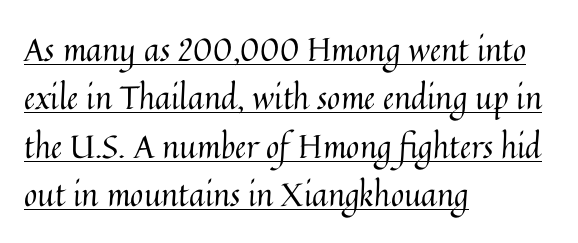
Q: Is the text bold? A: No.
Q: Is the text underlined? A: Yes.
Q: How is the paragraph aligned? A: Left-aligned.
Q: Is the spacing between letters normal or unusually wide? A: Normal.
Q: Is the spacing between lines tight, normal or loose? A: Normal.
Q: Width (condensed, normal, or wide)? A: Normal.
Q: Stroke contrast? A: Medium.
Q: x-height? A: Medium.
Q: Monospaced? A: No.
